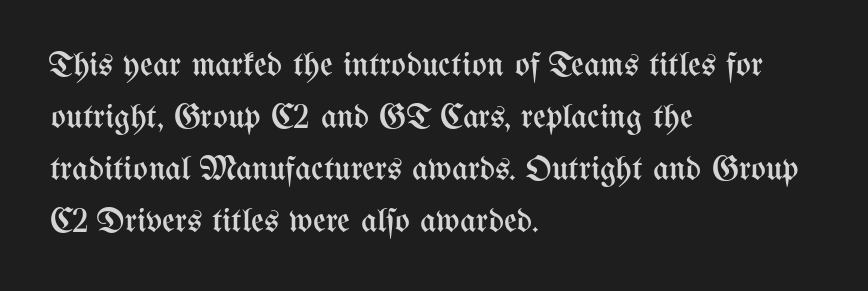
The gap between lines stays unmarked. If you drew a line through each stem, it would be perfectly vertical. Normally led — the rows are evenly, conventionally spaced. Stem width sits at or under what a default text font uses.
